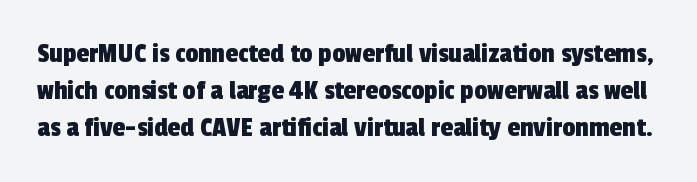
Q: Is the typeface a serif or a sans-serif typeface? A: Sans-serif.
Q: Is the text underlined? A: No.
Q: Is the spacing between letters normal or unusually wide? A: Normal.
Q: Is the spacing between lines tight, normal or loose? A: Normal.
Q: Width (condensed, normal, or wide)? A: Condensed.
Q: x-height? A: Medium.
Q: Monospaced? A: No.
